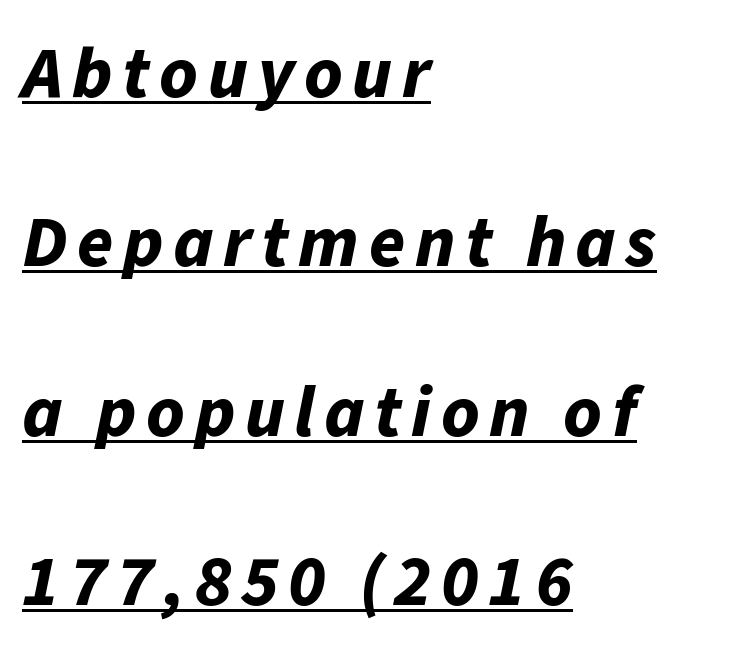
Q: Is the text bold? A: Yes.
Q: Is the text italic (slanted)? A: Yes, it leans right by about 11 degrees.
Q: Is the text underlined? A: Yes.
Q: How is the paragraph aligned? A: Left-aligned.
Q: Is the spacing between lines tight, normal or loose? A: Loose.
Q: Width (condensed, normal, or wide)? A: Normal.
Q: Stroke contrast? A: Low.
Q: x-height? A: Medium.
Q: Monospaced? A: No.
